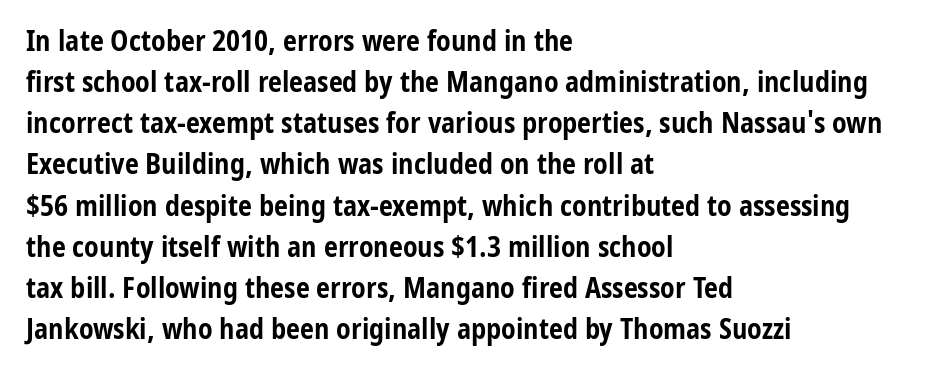
Here the designer chose a conventional face with non-uniform glyph widths. How heavy is the stroke? Heavy — this is a bold. The zone under the glyphs is completely vacant. Notice how the passage keeps a crisp vertical edge on the left only. Grotesque or geometric, the face here clearly has no serifs. Vertically, the passage feels balanced, rows spaced as you'd expect.
